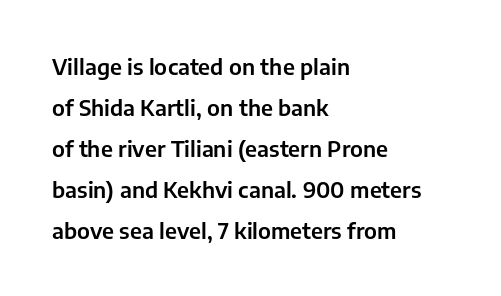
The image shows 22 px text type, upright; set left-aligned, line spacing 1.86x, normal letter spacing, not underlined.
